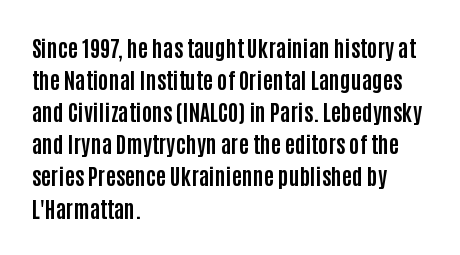
Q: Is the text bold? A: Yes.
Q: Is the text italic (slanted)? A: No, it is upright.
Q: Is the text underlined? A: No.
Q: How is the paragraph aligned? A: Left-aligned.
Q: Is the spacing between letters normal or unusually wide? A: Normal.
Q: Is the spacing between lines tight, normal or loose? A: Normal.
